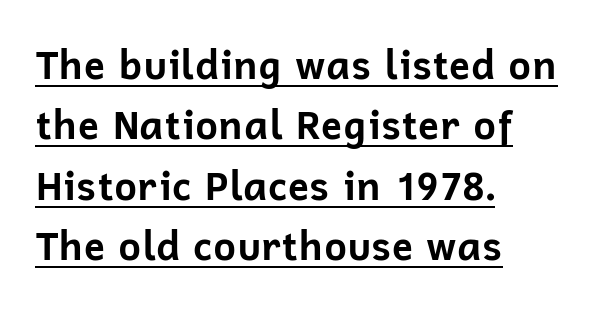
The image shows 39 px bold sans-serif type, upright; set left-aligned, normal line spacing (1.55x), normal letter spacing, underlined; low stroke contrast and a medium x-height.
